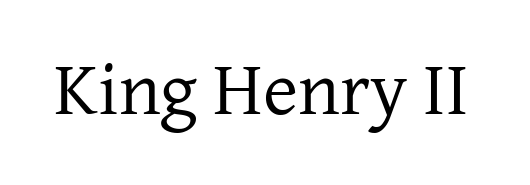
A quiet, ordinary-to-light weight characterises the typeface. Observe the serifs anchoring each vertical stroke in this sample. A clean baseline with only descenders dipping below it. The letters sit at their default tracking, neither squeezed nor spread.
